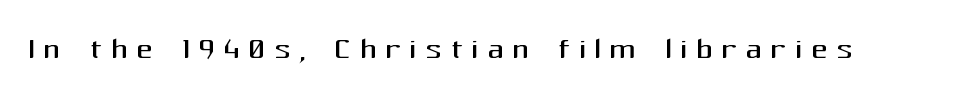
The image shows 42 px regular-weight sans-serif type, upright; set not underlined; medium stroke contrast and a medium x-height.
